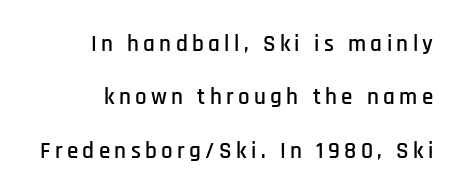
Every stem runs plumb, perpendicular to the baseline. The strip under each line holds only bare page. A student would call this right alignment; a typographer would say flush right, rag left. Vertically, the passage feels expansive, rows floating well apart.
